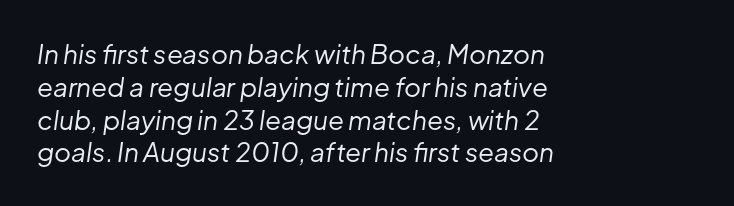
Descenders are the only things crossing below the line. Nothing heavy about these letters — not bold at all. The rendering anchors every line to the left-hand side. The letters are slanted; this is an italic face.
